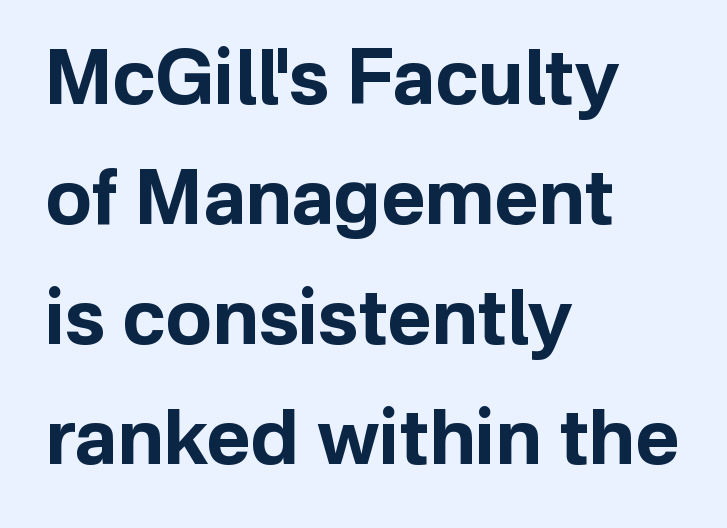
Q: Is the text bold? A: Yes.
Q: Is the text italic (slanted)? A: No, it is upright.
Q: Is the typeface a serif or a sans-serif typeface? A: Sans-serif.
Q: Is the text underlined? A: No.
Q: How is the paragraph aligned? A: Left-aligned.
Q: Is the spacing between letters normal or unusually wide? A: Normal.
Q: Is the spacing between lines tight, normal or loose? A: Normal.
Q: Width (condensed, normal, or wide)? A: Normal.
Q: Stroke contrast? A: Low.
Q: x-height? A: Medium.
Q: Monospaced? A: No.
